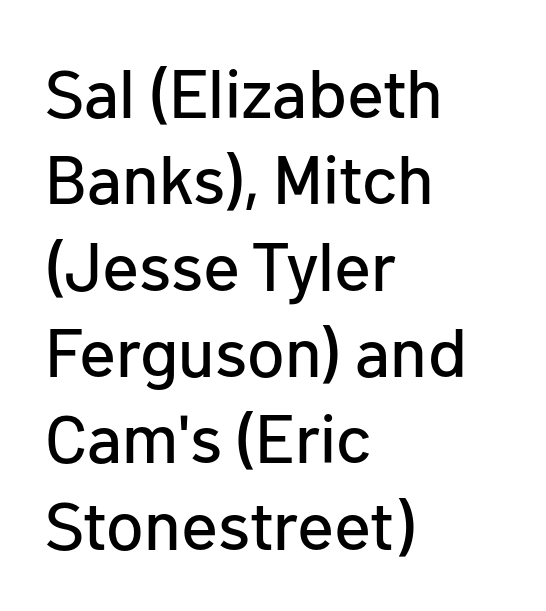
Observe the absence of serifs on each vertical stroke in this sample. A student would call this left alignment; a typographer would say flush left, rag right. Unmarked baselines from the first word to the last. The type sits square on the baseline with zero lean. Proportional: the letters do not fall into vertical columns.
